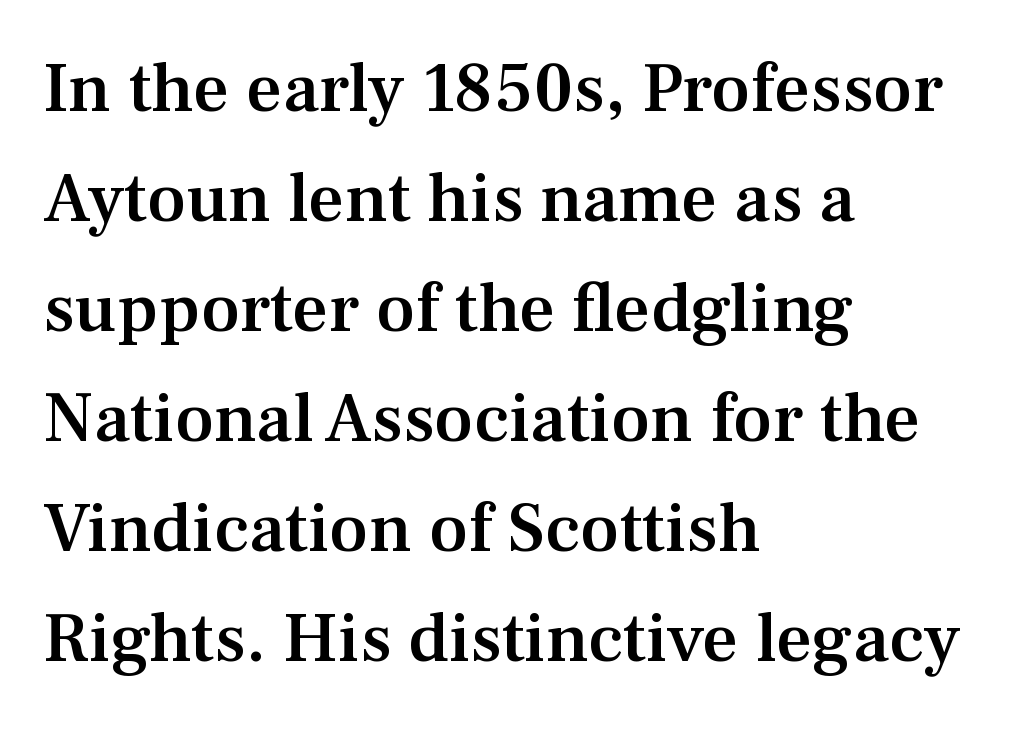
Q: Is the text bold? A: Semi-bold.
Q: Is the text italic (slanted)? A: No, it is upright.
Q: Is the typeface a serif or a sans-serif typeface? A: Serif.
Q: Is the text underlined? A: No.
Q: How is the paragraph aligned? A: Left-aligned.
Q: Is the spacing between letters normal or unusually wide? A: Normal.
Q: Is the spacing between lines tight, normal or loose? A: Normal.
Q: Width (condensed, normal, or wide)? A: Normal.
Q: Stroke contrast? A: Medium.
Q: x-height? A: Medium.
Q: Monospaced? A: No.
